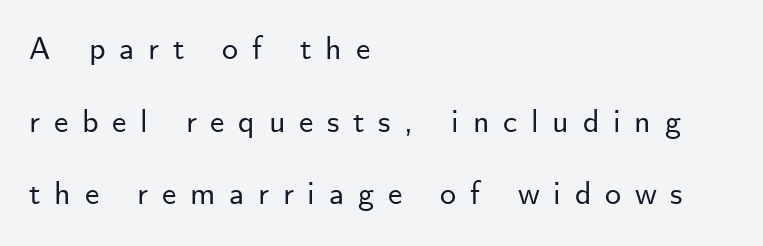
The image shows 32 px sans-serif type, upright; set left-aligned, loose line spacing (2.27x), unusually wide letter spacing (+0.43 em), not underlined; low stroke contrast and a small x-height.
